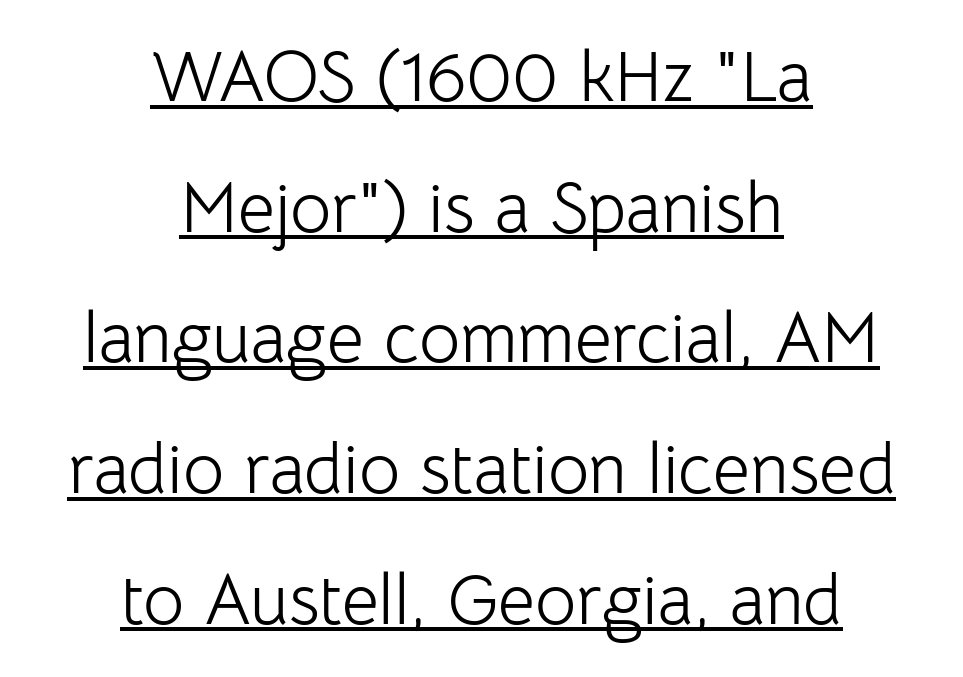
Q: Is the text bold? A: No.
Q: Is the text italic (slanted)? A: No, it is upright.
Q: Is the typeface a serif or a sans-serif typeface? A: Sans-serif.
Q: Is the text underlined? A: Yes.
Q: How is the paragraph aligned? A: Centered.
Q: Is the spacing between letters normal or unusually wide? A: Normal.
Q: Width (condensed, normal, or wide)? A: Normal.
Q: Stroke contrast? A: Low.
Q: x-height? A: Medium.
Q: Monospaced? A: No.
